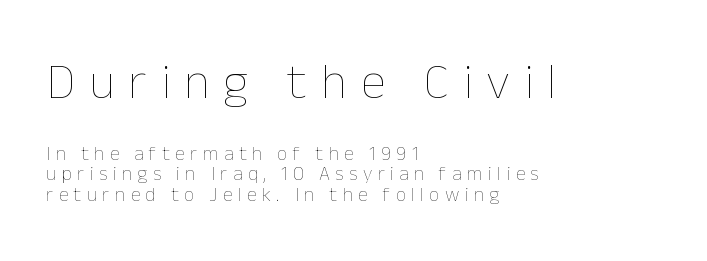
Q: Is the text bold? A: No.
Q: Is the text italic (slanted)? A: No, it is upright.
Q: Is the text underlined? A: No.
Q: How is the paragraph aligned? A: Left-aligned.
Q: Is the spacing between letters normal or unusually wide? A: Unusually wide.
Q: Is the spacing between lines tight, normal or loose? A: Tight.
Q: Which block of text is set in a larger size, the first (top) or the second (bottom)? A: The first (top) one.
Q: Width (condensed, normal, or wide)? A: Normal.
Q: Stroke contrast? A: Low.
Q: x-height? A: Medium.
Q: Monospaced? A: No.
